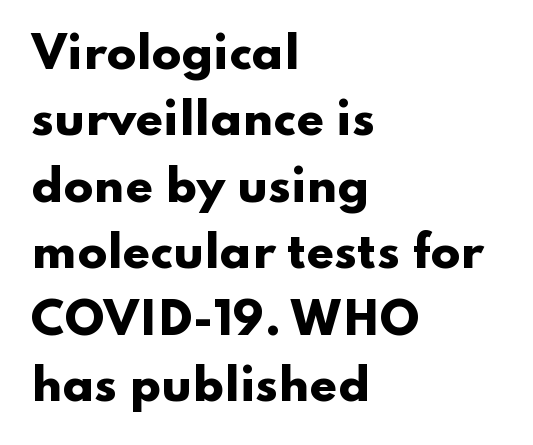
{"serif": "no", "italic": "no", "bold": "yes", "weight": "heavy", "width": "wide", "stroke_contrast": "low", "x_height": "small", "monospaced": "no", "underline": "no", "align": "left", "line_spacing": "normal", "line_spacing_ratio": 1.51, "letter_spacing": "normal", "letter_spacing_em": 0.0, "glyph_px": 44}
